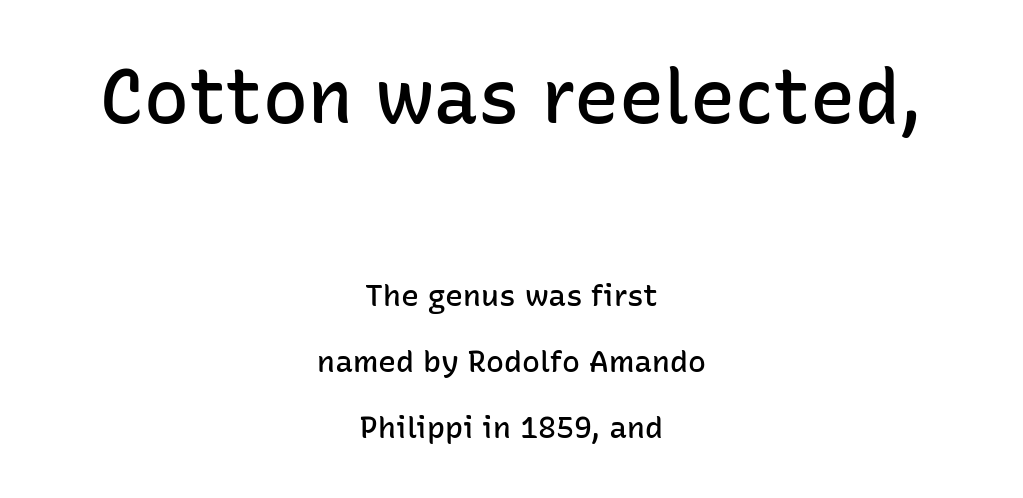
The image shows 75 px semibold sans-serif type, upright; set centered, loose line spacing (2.21x), normal letter spacing, not underlined; the first (top) block is 2.5x larger; low stroke contrast and a medium x-height.
